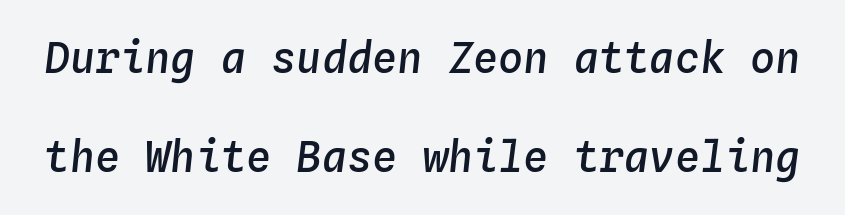
The image shows 42 px semibold type, italic (leaning right), monospaced; set loose line spacing (2.36x), normal letter spacing, not underlined; low stroke contrast and a medium x-height.
